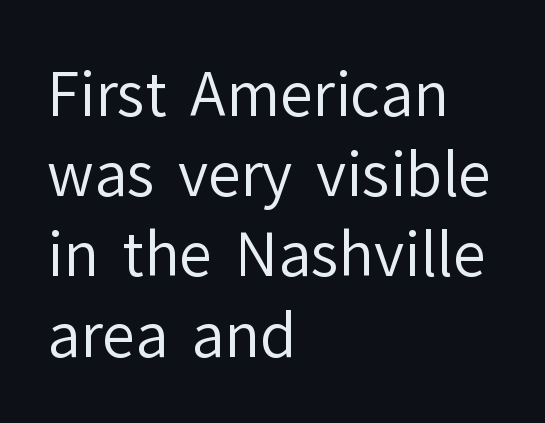
Q: Is the text bold? A: No.
Q: Is the text italic (slanted)? A: No, it is upright.
Q: Is the typeface a serif or a sans-serif typeface? A: Sans-serif.
Q: Is the text underlined? A: No.
Q: How is the paragraph aligned? A: Left-aligned.
Q: Is the spacing between letters normal or unusually wide? A: Normal.
Q: Is the spacing between lines tight, normal or loose? A: Normal.
Q: Width (condensed, normal, or wide)? A: Normal.
Q: Stroke contrast? A: Low.
Q: x-height? A: Medium.
Q: Monospaced? A: No.
